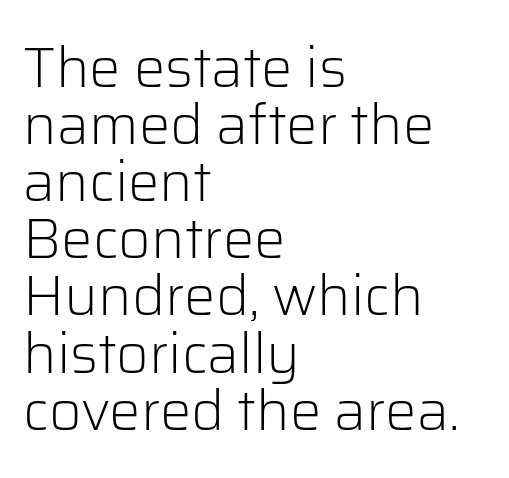
Horizontal bands of white between lines are thin slivers. Think standard paragraph weight, or any step lighter than that. Nothing sits at the stroke ends, so this counts as sans-serif. Descenders hang freely into open space. Every stem runs plumb, perpendicular to the baseline.
